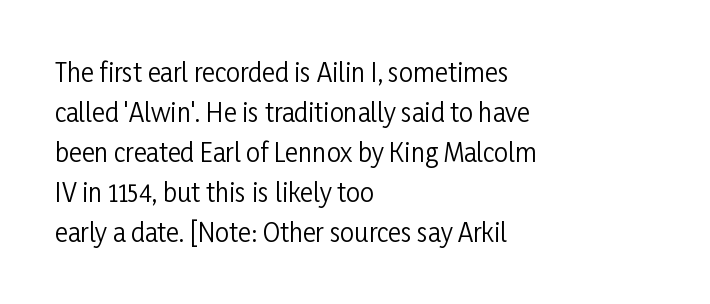
The image shows 25 px text type, upright; set left-aligned, normal line spacing (1.6x), normal letter spacing, not underlined.
